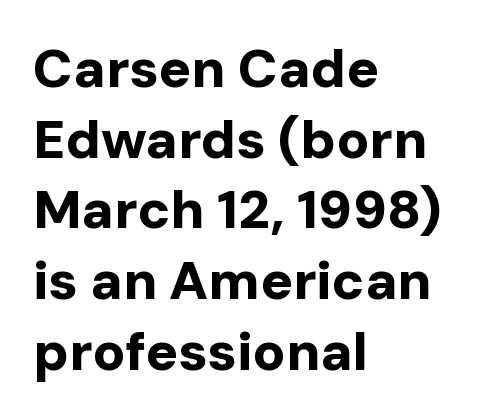
The image shows 54 px bold sans-serif type, upright; set left-aligned, normal line spacing (1.31x), normal letter spacing, not underlined; low stroke contrast and a medium x-height.
